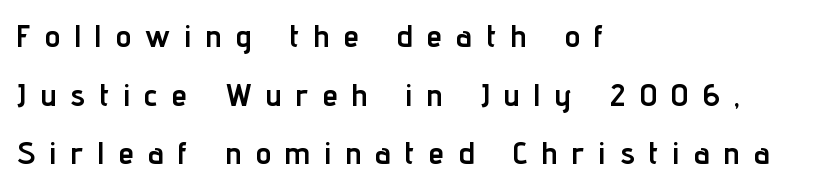
Q: Is the text bold? A: Yes.
Q: Is the text italic (slanted)? A: No, it is upright.
Q: Is the typeface a serif or a sans-serif typeface? A: Sans-serif.
Q: Is the text underlined? A: No.
Q: How is the paragraph aligned? A: Left-aligned.
Q: Is the spacing between letters normal or unusually wide? A: Unusually wide.
Q: Width (condensed, normal, or wide)? A: Condensed.
Q: Stroke contrast? A: Low.
Q: x-height? A: Medium.
Q: Monospaced? A: No.
